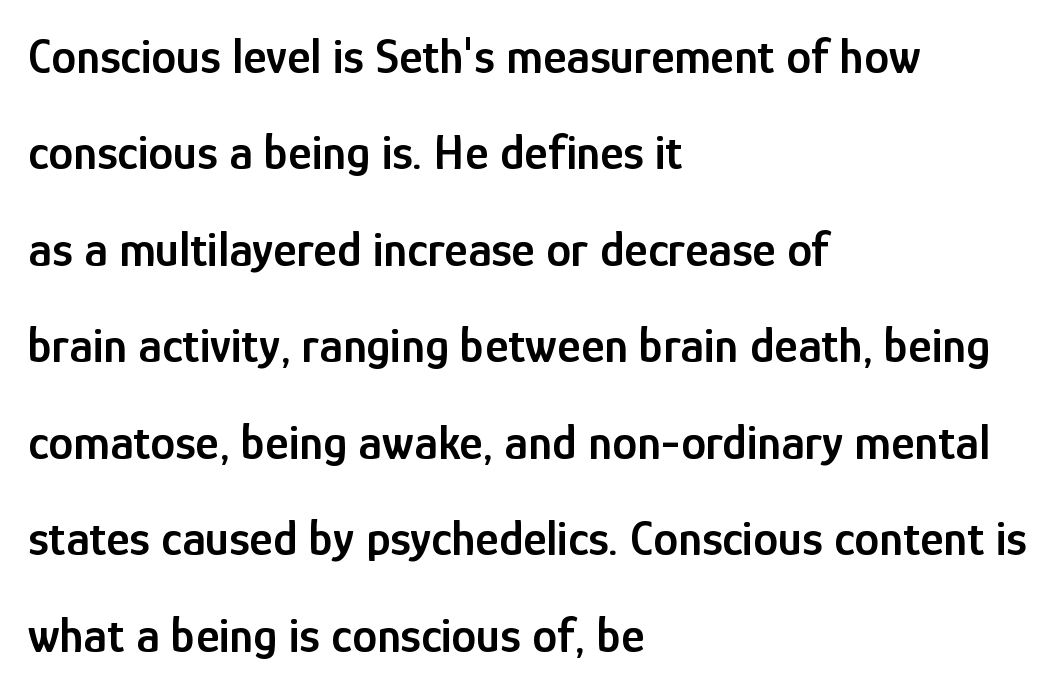
The space between consecutive lines is lavish. Descenders hang freely into open space. Letterform terminals end flat and unadorned throughout the passage. If you drew a line through each stem, it would be perfectly vertical. Reading down the block, your eye returns to a fixed left position each line. These words are printed semibold, heavier than regular yet not bold.
